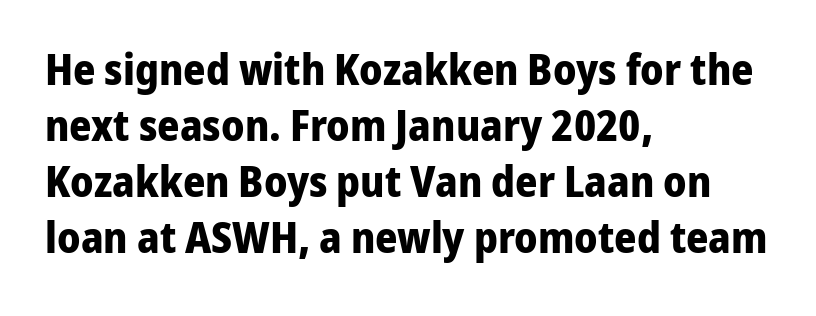
{"serif": "no", "italic": "no", "bold": "yes", "weight": "bold", "width": "normal", "stroke_contrast": "low", "x_height": "medium", "monospaced": "no", "underline": "no", "align": "left", "line_spacing": "normal", "line_spacing_ratio": 1.3, "letter_spacing": "normal", "letter_spacing_em": 0.0, "glyph_px": 43}
